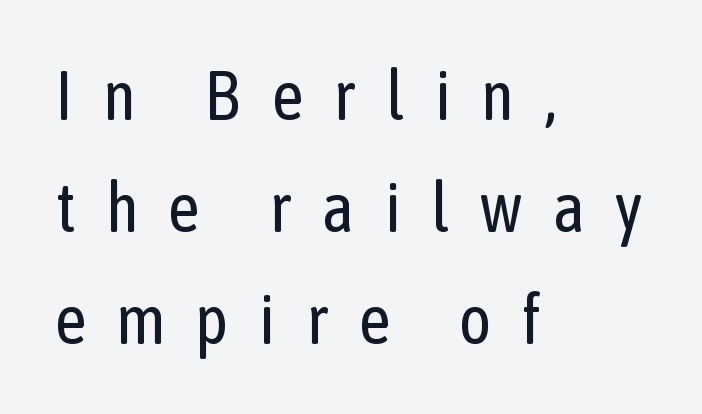
Q: Is the text bold? A: No.
Q: Is the text italic (slanted)? A: No, it is upright.
Q: Is the typeface a serif or a sans-serif typeface? A: Sans-serif.
Q: Is the text underlined? A: No.
Q: How is the paragraph aligned? A: Left-aligned.
Q: Is the spacing between letters normal or unusually wide? A: Unusually wide.
Q: Is the spacing between lines tight, normal or loose? A: Normal.
Q: Width (condensed, normal, or wide)? A: Condensed.
Q: Stroke contrast? A: Low.
Q: x-height? A: Medium.
Q: Monospaced? A: No.
